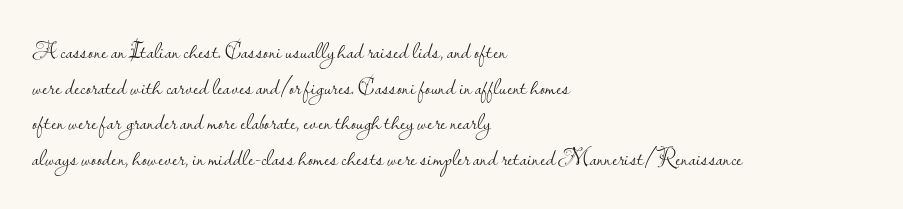
Q: Is the text bold? A: No.
Q: Is the text italic (slanted)? A: Yes.
Q: Is the text underlined? A: No.
Q: How is the paragraph aligned? A: Left-aligned.
Q: Is the spacing between letters normal or unusually wide? A: Normal.
Q: Is the spacing between lines tight, normal or loose? A: Normal.
